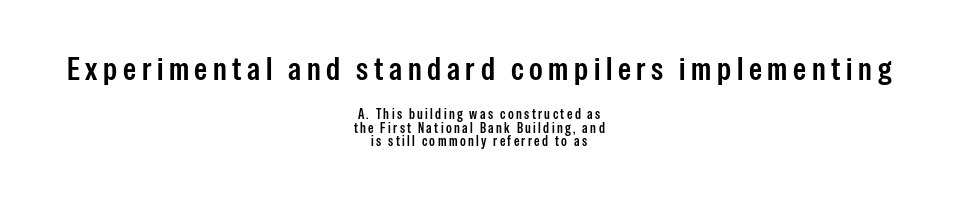
The image shows 33 px semibold, condensed sans-serif type, upright; set centered, tight line spacing (0.96x), not underlined; the first (top) block is 2.36x larger; low stroke contrast and a medium x-height.
